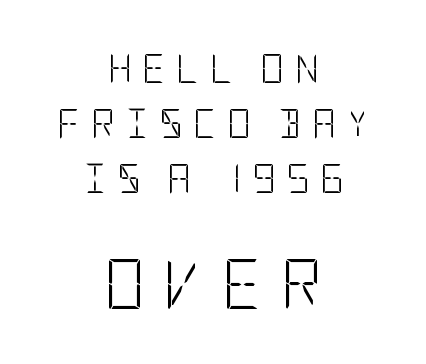
Q: Is the text bold? A: No.
Q: Is the text italic (slanted)? A: No, it is upright.
Q: Is the typeface a serif or a sans-serif typeface? A: Sans-serif.
Q: Is the text underlined? A: No.
Q: How is the paragraph aligned? A: Centered.
Q: Is the spacing between letters normal or unusually wide? A: Unusually wide.
Q: Is the spacing between lines tight, normal or loose? A: Loose.
Q: Which block of text is set in a larger size, the first (top) or the second (bottom)? A: The second (bottom) one.
Q: Width (condensed, normal, or wide)? A: Condensed.
Q: Stroke contrast? A: Low.
Q: x-height? A: Large.
